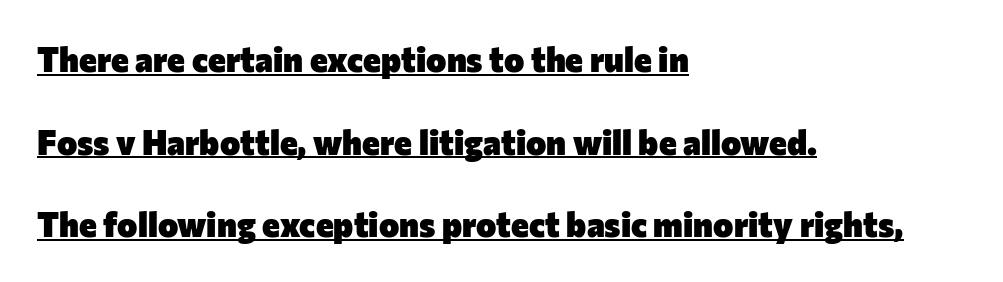
Strokes here are thick enough to call this a true bold. Does the copy run flush right? No — it runs flush left. Inter-character spacing is left at the font's built-in metrics. Vertical strokes here are truly vertical.
